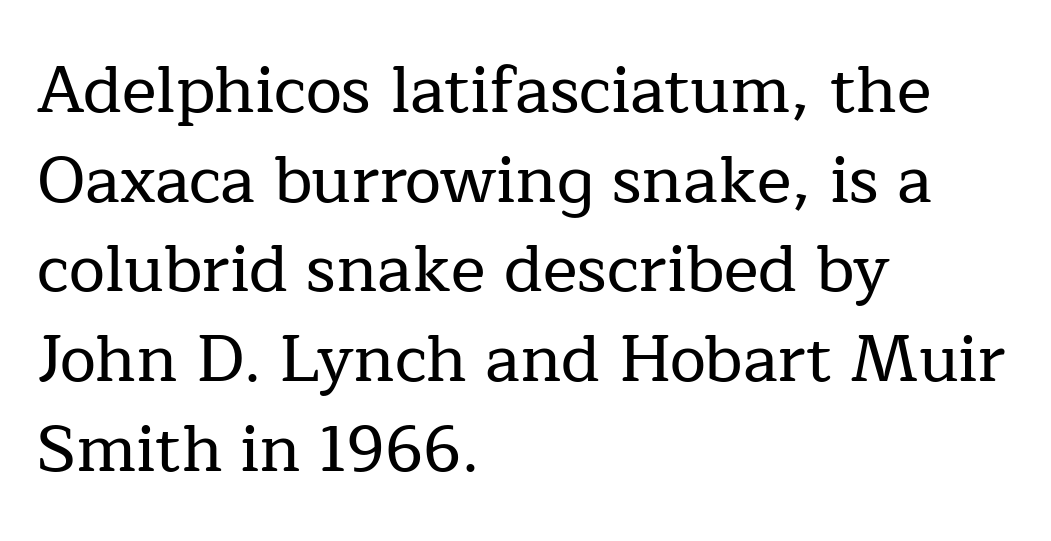
The image shows 65 px serif type, upright; set left-aligned, normal line spacing (1.38x), normal letter spacing, not underlined; low stroke contrast and a medium x-height.
